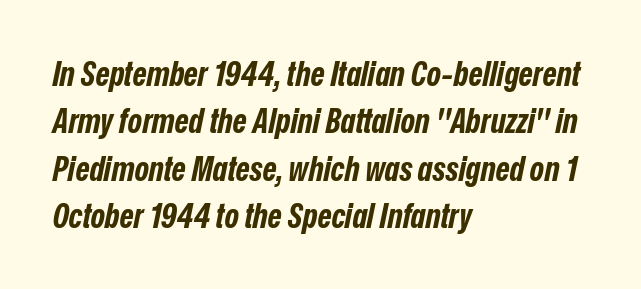
The image shows 34 px bold, condensed type, italic (leaning right); set left-aligned, normal line spacing (1.39x), normal letter spacing, not underlined; low stroke contrast and a medium x-height.
